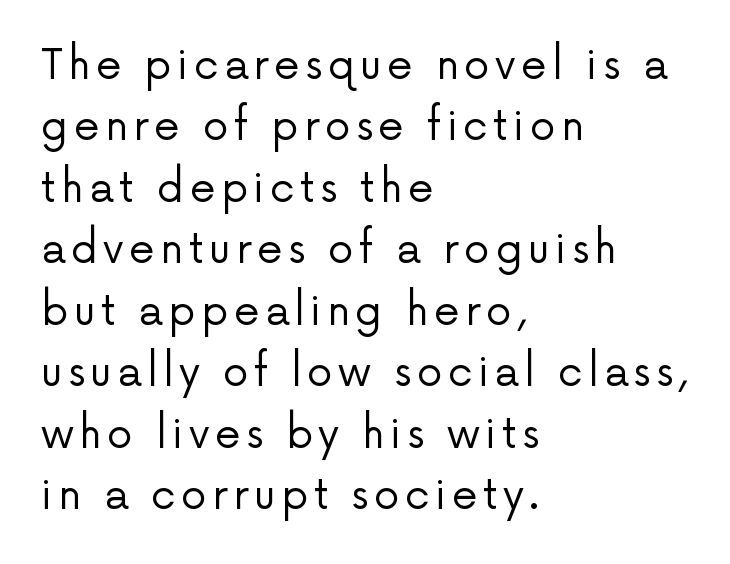
{"serif": "no", "italic": "no", "bold": "no", "weight": "regular", "width": "normal", "stroke_contrast": "low", "x_height": "medium", "monospaced": "no", "underline": "no", "align": "left", "line_spacing": "normal", "line_spacing_ratio": 1.5, "glyph_px": 41}
